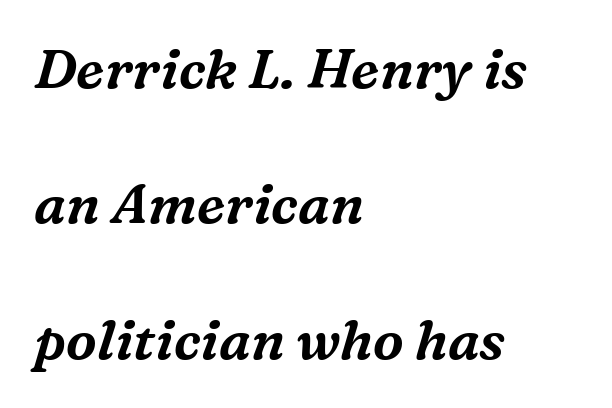
The image shows 55 px serif type, italic (leaning right); set left-aligned, loose line spacing (2.46x), normal letter spacing, not underlined; medium stroke contrast and a medium x-height.
